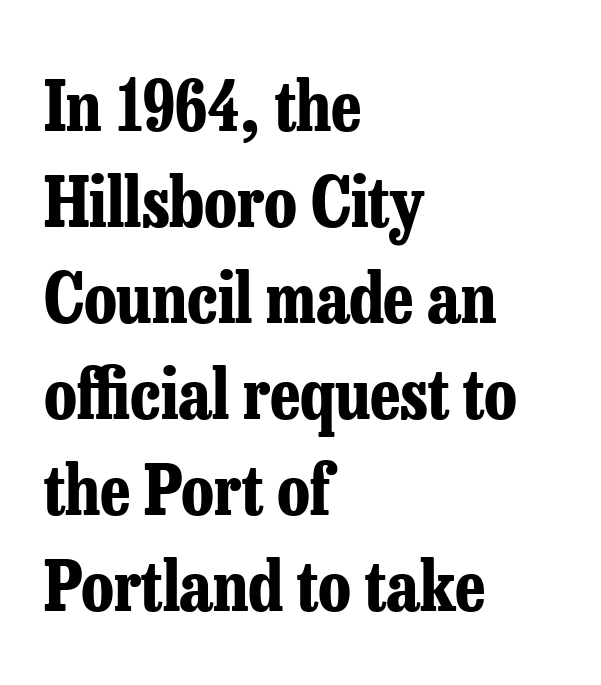
Notice how thick the strokes are: this is what a full bold looks like. Little horizontal feet cap the strokes, marking this as serif type. The type sits square on the baseline with zero lean. Typeset ragged right — the left edge is the straight one. Normally led — the rows are evenly, conventionally spaced. These lines keep a tight, regular rhythm from letter to letter.
